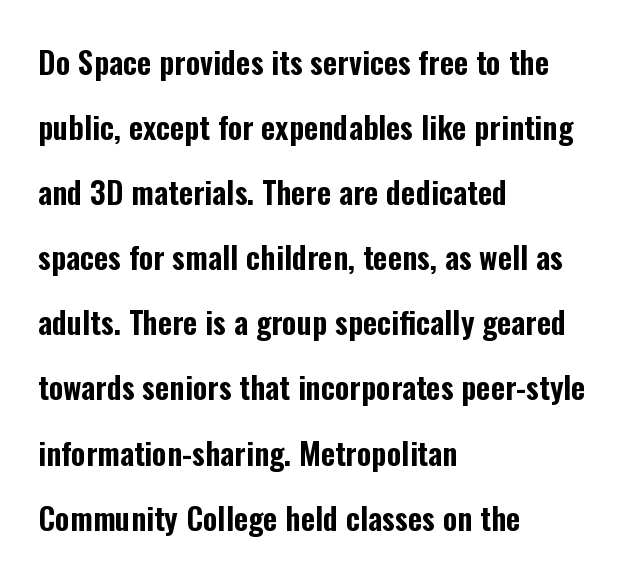
No extra tracking has been applied to these lines. Line starts are locked; line ends wander. Only glyphs here, with clear space below each row. You could fit nearly another row in the gap between these rows.
